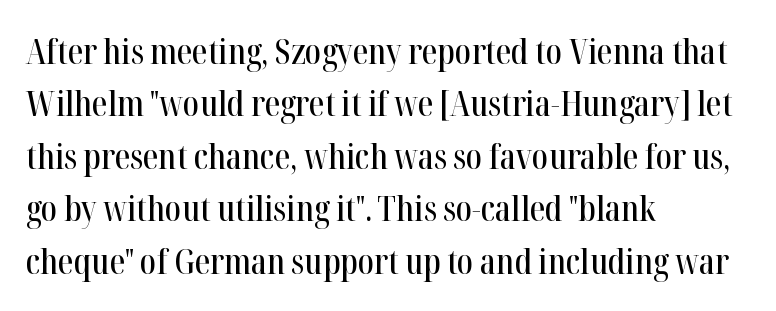
{"serif": "yes", "italic": "no", "width": "condensed", "stroke_contrast": "high", "x_height": "medium", "monospaced": "no", "underline": "no", "align": "left", "line_spacing": "normal", "line_spacing_ratio": 1.5, "letter_spacing": "normal", "letter_spacing_em": 0.0, "glyph_px": 35}
